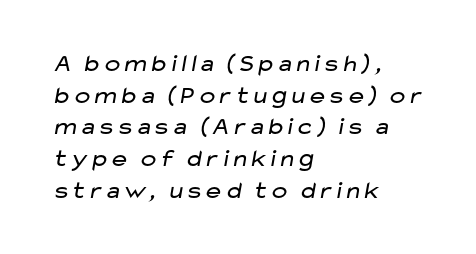
{"bold": "no", "underline": "no", "align": "left", "line_spacing": "normal", "line_spacing_ratio": 1.27, "letter_spacing": "normal", "letter_spacing_em": 0.0, "glyph_px": 25}
